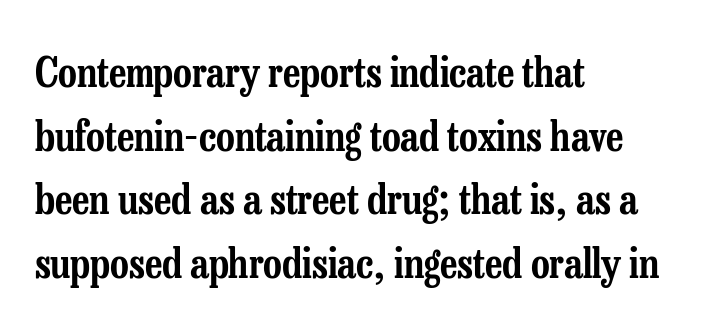
The image shows 41 px condensed serif type, upright; set left-aligned, normal line spacing (1.55x), normal letter spacing, not underlined; low stroke contrast and a medium x-height.
